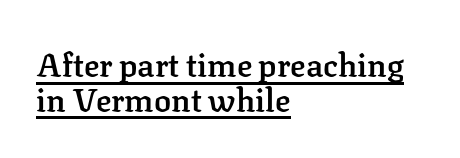
{"serif": "yes", "italic": "no", "bold": "semi", "weight": "semibold", "width": "normal", "stroke_contrast": "low", "x_height": "medium", "monospaced": "no", "underline": "yes", "align": "left", "line_spacing": "tight", "line_spacing_ratio": 1.08, "letter_spacing": "normal", "letter_spacing_em": 0.0, "glyph_px": 32}
